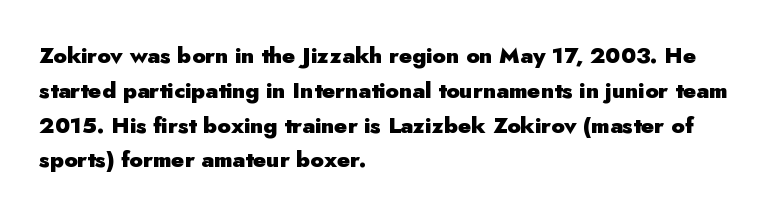
Q: Is the text bold? A: Yes.
Q: Is the text italic (slanted)? A: No, it is upright.
Q: Is the text underlined? A: No.
Q: How is the paragraph aligned? A: Left-aligned.
Q: Is the spacing between letters normal or unusually wide? A: Normal.
Q: Is the spacing between lines tight, normal or loose? A: Normal.
